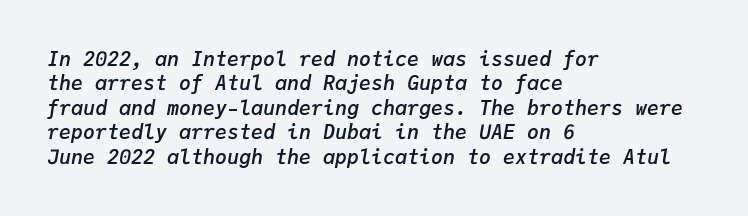
{"italic": "yes", "lean": "right", "slant_degrees": 9, "bold": "semi", "underline": "no", "align": "left", "line_spacing_ratio": 1.22, "letter_spacing": "normal", "letter_spacing_em": 0.0, "glyph_px": 20}
